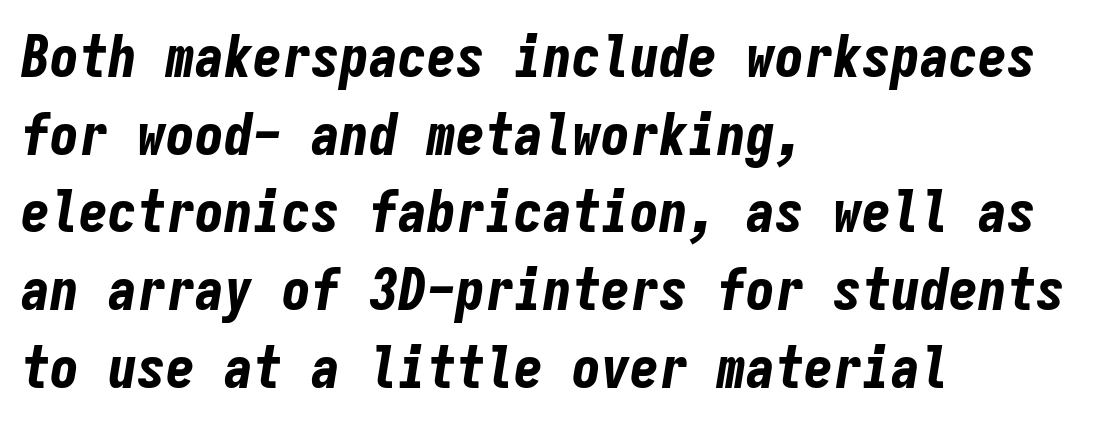
{"italic": "yes", "lean": "right", "slant_degrees": 9, "bold": "yes", "weight": "bold", "width": "condensed", "stroke_contrast": "low", "x_height": "medium", "monospaced": "yes", "underline": "no", "align": "left", "line_spacing": "normal", "line_spacing_ratio": 1.34, "letter_spacing": "normal", "letter_spacing_em": 0.0, "glyph_px": 58}
